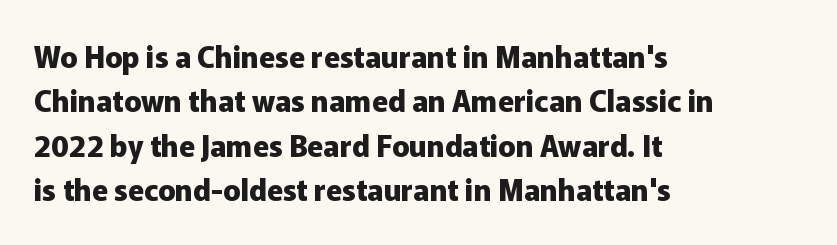
Each word holds together tightly as a unit, with standard inter-letter gaps. How would I describe the line gaps? Plain and ordinary. Chunky letters — that's bold for sure. A student would call this left alignment; a typographer would say flush left, rag right.
